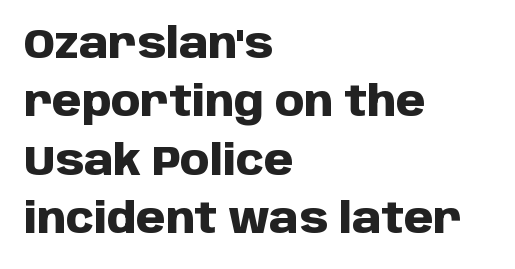
Q: Is the text bold? A: Yes.
Q: Is the text italic (slanted)? A: No, it is upright.
Q: Is the typeface a serif or a sans-serif typeface? A: Sans-serif.
Q: Is the text underlined? A: No.
Q: How is the paragraph aligned? A: Left-aligned.
Q: Is the spacing between letters normal or unusually wide? A: Normal.
Q: Is the spacing between lines tight, normal or loose? A: Normal.
Q: Width (condensed, normal, or wide)? A: Normal.
Q: Stroke contrast? A: Low.
Q: x-height? A: Large.
Q: Monospaced? A: No.
